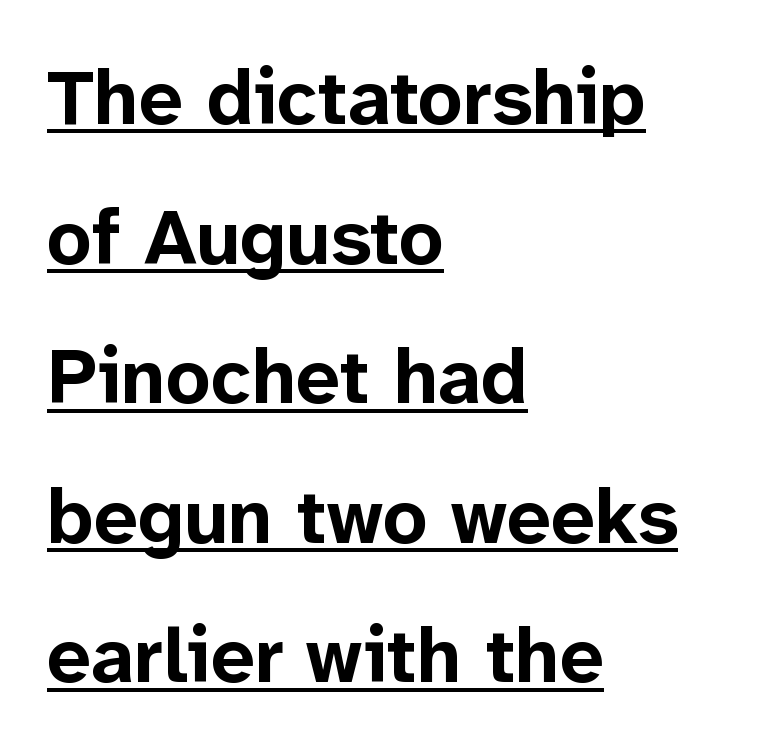
{"serif": "no", "italic": "no", "bold": "yes", "weight": "bold", "width": "normal", "stroke_contrast": "low", "x_height": "medium", "monospaced": "no", "underline": "yes", "align": "left", "line_spacing_ratio": 1.79, "letter_spacing": "normal", "letter_spacing_em": 0.0, "glyph_px": 78}
